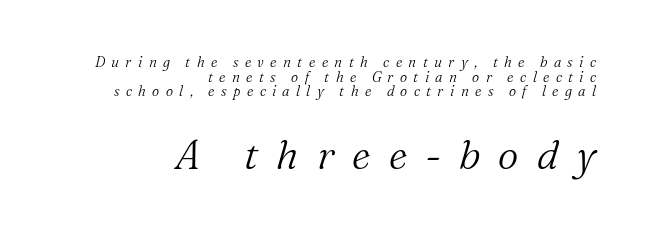
The image shows 40 px light serif type, italic (leaning right); set right-aligned, tight line spacing (1.04x), unusually wide letter spacing (+0.45 em), not underlined; the second (bottom) block is 2.86x larger; medium stroke contrast and a medium x-height.
